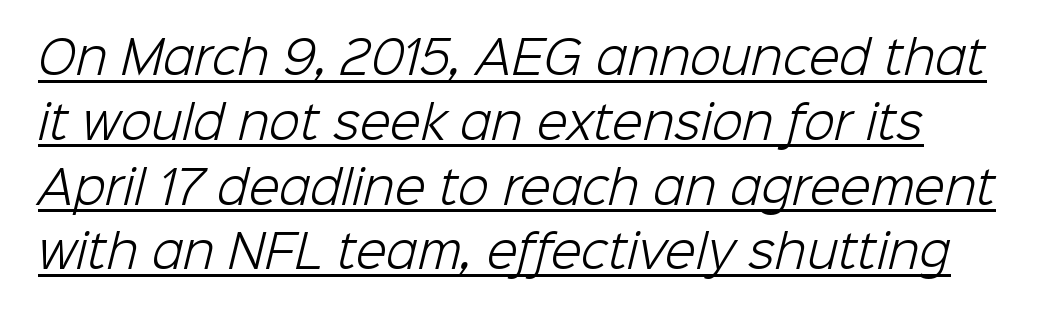
The image shows 45 px light sans-serif type; set normal line spacing (1.44x), normal letter spacing, underlined; low stroke contrast and a medium x-height.
